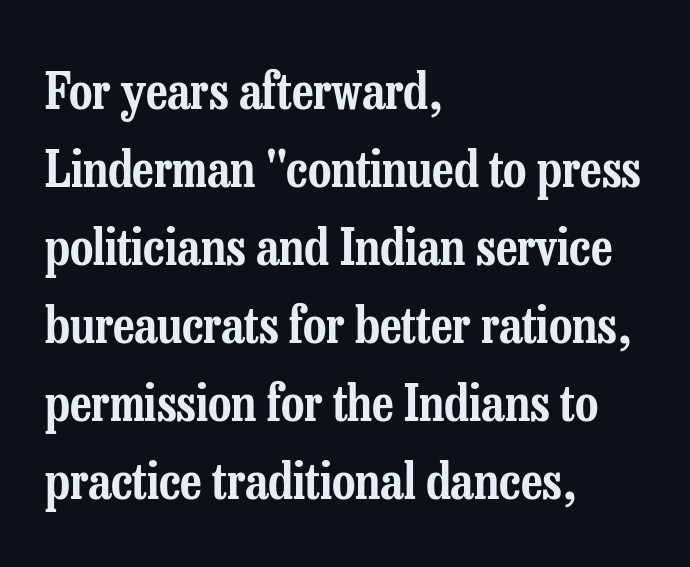
Q: Is the text italic (slanted)? A: No, it is upright.
Q: Is the typeface a serif or a sans-serif typeface? A: Serif.
Q: Is the text underlined? A: No.
Q: How is the paragraph aligned? A: Left-aligned.
Q: Is the spacing between letters normal or unusually wide? A: Normal.
Q: Is the spacing between lines tight, normal or loose? A: Normal.
Q: Width (condensed, normal, or wide)? A: Condensed.
Q: Stroke contrast? A: Low.
Q: x-height? A: Medium.
Q: Monospaced? A: No.
